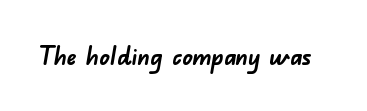
The baseline area is clear. The face used here is rendered with its standard letterfit. The face used here has the dense, thick strokes of a bold.
